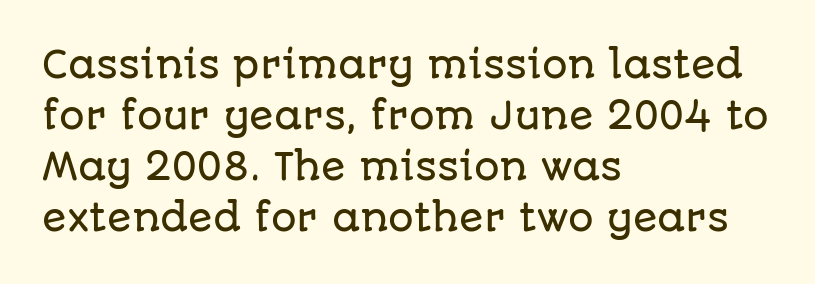
{"serif": "no", "italic": "no", "width": "normal", "stroke_contrast": "low", "x_height": "large", "monospaced": "no", "underline": "no", "align": "left", "line_spacing": "normal", "line_spacing_ratio": 1.42, "letter_spacing": "normal", "letter_spacing_em": 0.0, "glyph_px": 36}
